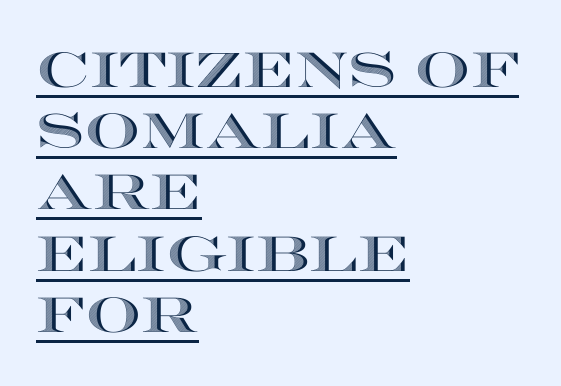
You can tell it's not italic because the verticals are truly vertical. Proportional: the letters do not fall into vertical columns. Is the letter spacing exaggerated? No — it looks like the ordinary default. Whoever set this chose a conventional vertical rhythm. Casual observation: everything's shoved over to the left.
